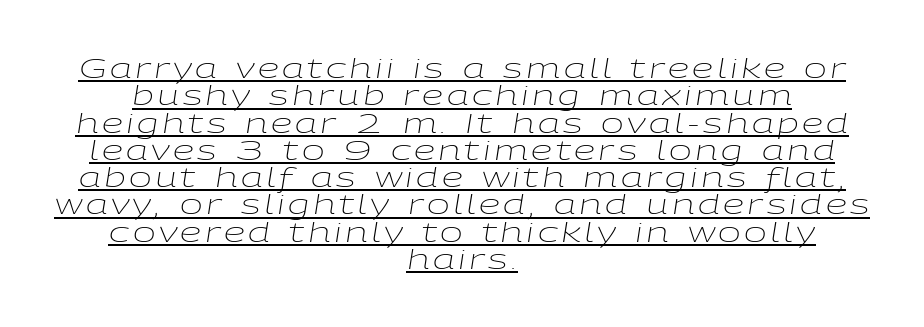
The specimen reads as italic at a glance. Heft: none added — not bold. If you measured baseline to baseline, you'd find a short distance. Honestly, the underline is the first thing you notice here.
